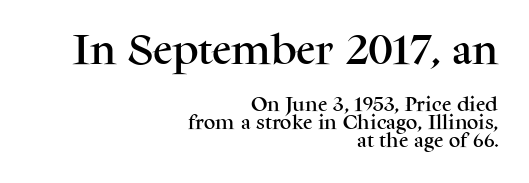
{"serif": "yes", "italic": "no", "width": "normal", "stroke_contrast": "medium", "x_height": "medium", "monospaced": "no", "underline": "no", "align": "right", "line_spacing": "tight", "line_spacing_ratio": 1.14, "letter_spacing": "normal", "letter_spacing_em": 0.0, "larger_block": "first", "size_ratio": 2.06, "glyph_px": 33}
